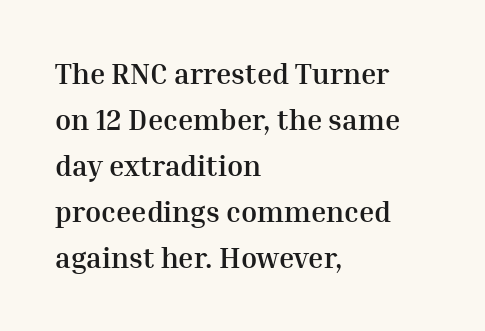
This sample has the flowing, uneven cadence of proportional lettering. If you measured baseline to baseline, you'd find a middling distance. Clear beneath every line of the passage. The typesetter chose a ragged-right arrangement here.
